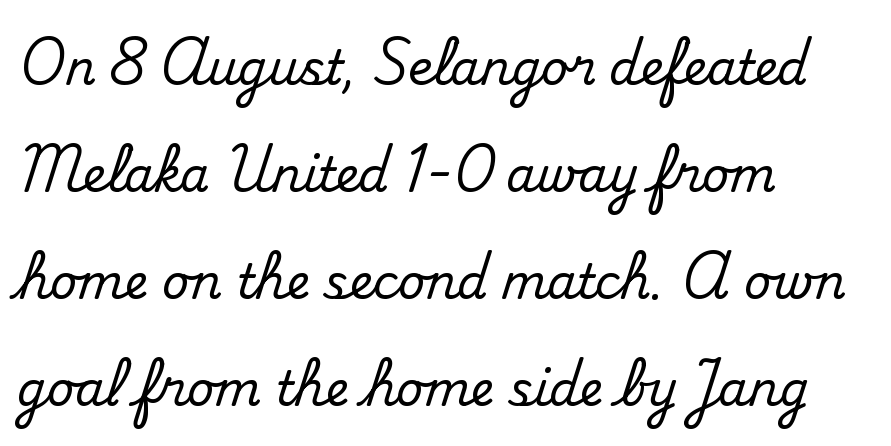
{"serif": "yes", "width": "normal", "stroke_contrast": "medium", "x_height": "small", "monospaced": "no", "underline": "no", "align": "left", "line_spacing": "loose", "line_spacing_ratio": 2.28, "letter_spacing": "normal", "letter_spacing_em": 0.0, "glyph_px": 47}
